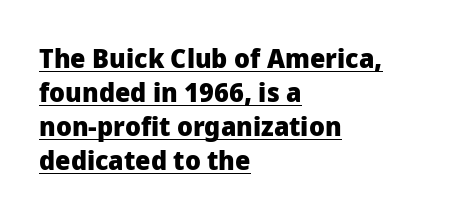
The face used here has the dense, thick strokes of a bold. These lines sit exactly where default settings would place them. Unlike italic type, these characters show no tilt at all. The typesetter has applied underlining to the passage shown. Nobody touched the tracking dial on this one.
